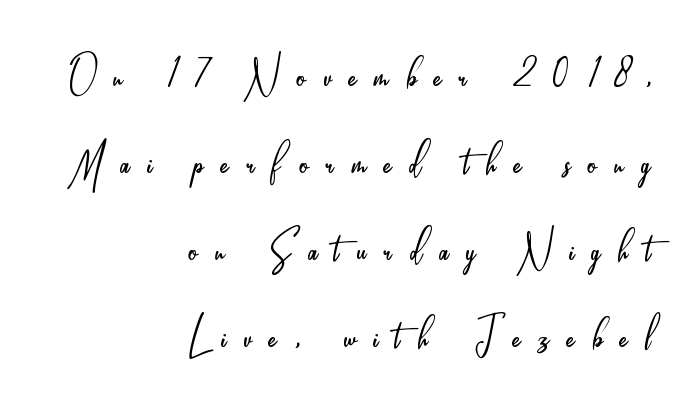
The letters advance in unequal steps, a hallmark of proportional type. Loose tracking; the words dissolve into strings of separated letters. Leftover space on each line is placed entirely before the opening word. Vertical spacing — default. The face looks like a standard text weight, possibly lighter. Each row of text sits above clean, open space.
